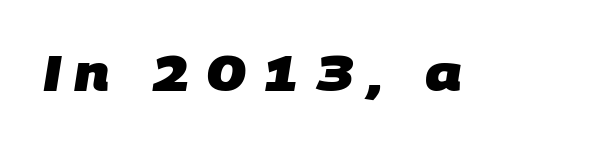
Spacing between characters has been opened up far beyond the box default. Here the designer chose a conventional face with non-uniform glyph widths. Strokes here are thick enough to call this a true bold. The passage shown is not underscored anywhere. To sum up the face: it is a sans, with no serifs.
